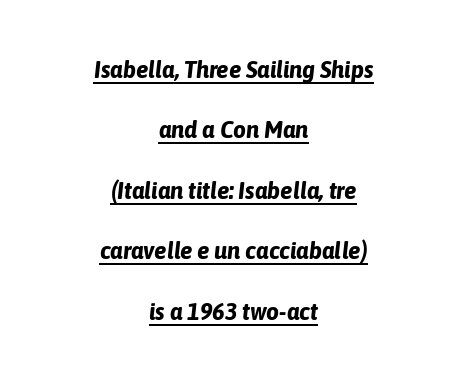
Students, observe the line beneath the letters — that is underlining. Short and long lines alike share a common midpoint. It's the slanting kind of type. The horizontal fit of the characters is conventional and even. You could fit nearly another row in the gap between these rows. You'd pick this weight for a headline — it's a proper bold.
